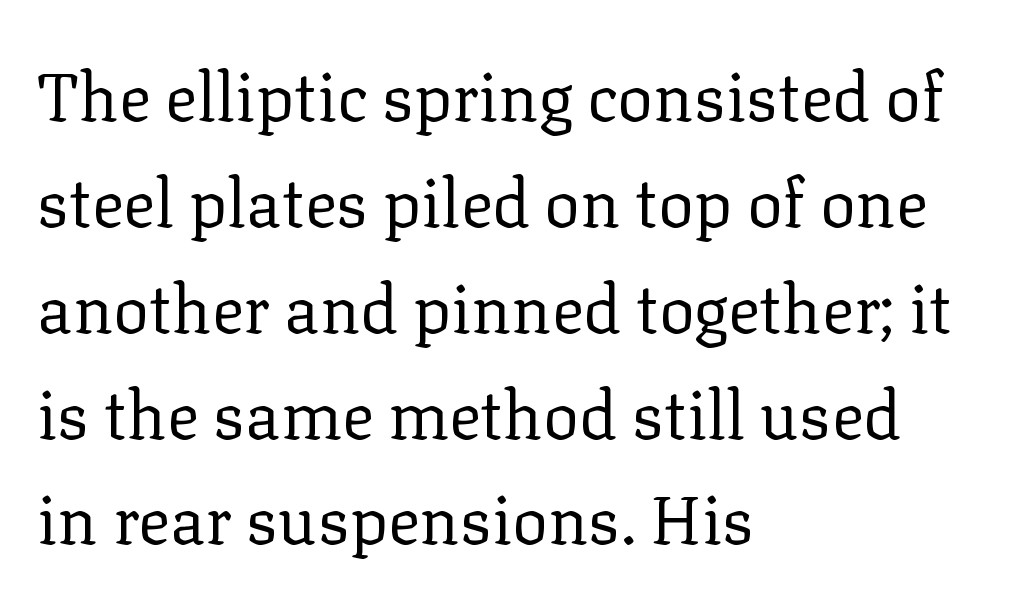
The image shows 67 px regular-weight serif type, upright; set left-aligned, normal line spacing (1.58x), normal letter spacing, not underlined; low stroke contrast and a medium x-height.
